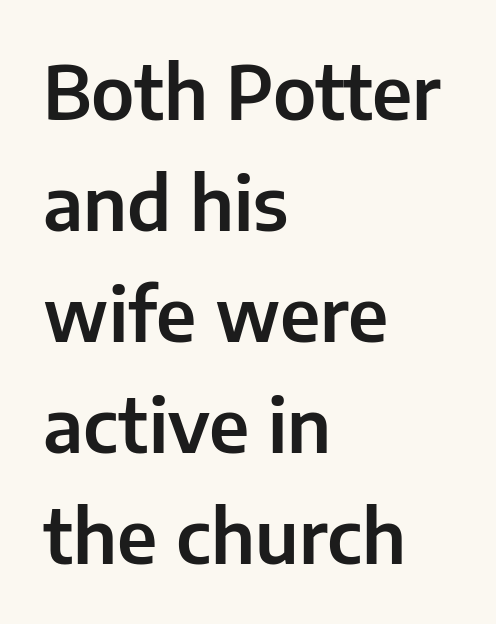
Q: Is the text italic (slanted)? A: No, it is upright.
Q: Is the typeface a serif or a sans-serif typeface? A: Sans-serif.
Q: Is the text underlined? A: No.
Q: How is the paragraph aligned? A: Left-aligned.
Q: Is the spacing between letters normal or unusually wide? A: Normal.
Q: Is the spacing between lines tight, normal or loose? A: Normal.
Q: Width (condensed, normal, or wide)? A: Normal.
Q: Stroke contrast? A: Low.
Q: x-height? A: Medium.
Q: Monospaced? A: No.
